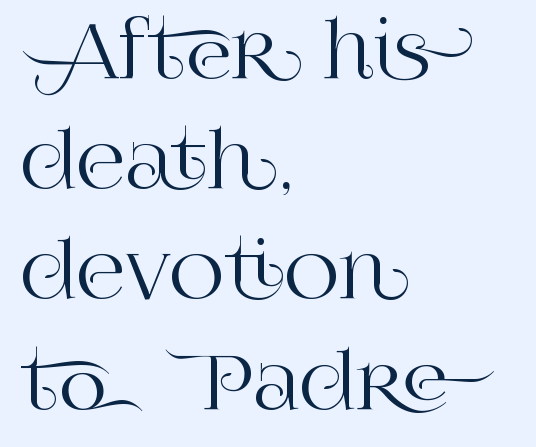
{"serif": "yes", "italic": "no", "width": "normal", "stroke_contrast": "high", "x_height": "large", "monospaced": "no", "underline": "no", "align": "left", "line_spacing": "normal", "line_spacing_ratio": 1.47, "letter_spacing": "normal", "letter_spacing_em": 0.0, "glyph_px": 75}
